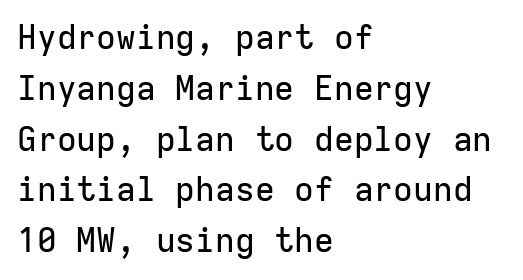
The image shows 33 px sans-serif type, upright, monospaced; set left-aligned, normal line spacing (1.54x), normal letter spacing, not underlined; low stroke contrast and a medium x-height.
